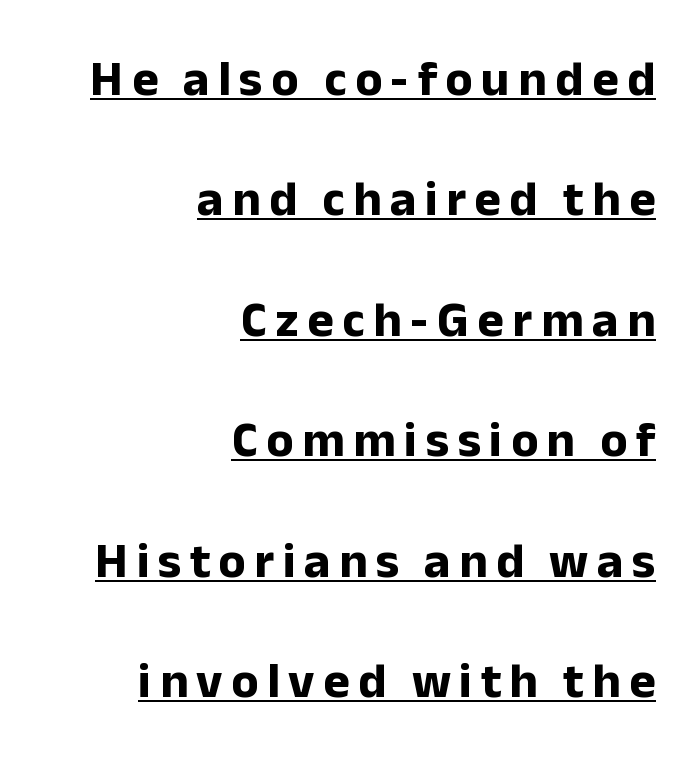
{"serif": "no", "italic": "no", "bold": "yes", "weight": "bold", "width": "normal", "stroke_contrast": "low", "x_height": "medium", "monospaced": "no", "underline": "yes", "align": "right", "line_spacing": "loose", "line_spacing_ratio": 2.41, "glyph_px": 50}
